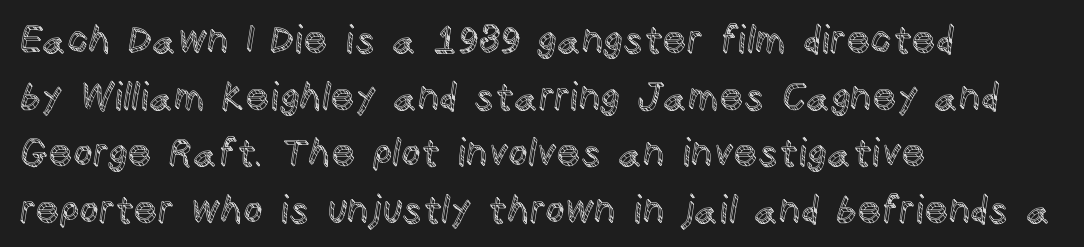
Does extra space separate the letters? No, they use regular spacing. A student would call this left alignment; a typographer would say flush left, rag right. Check under the words: just untouched page.
